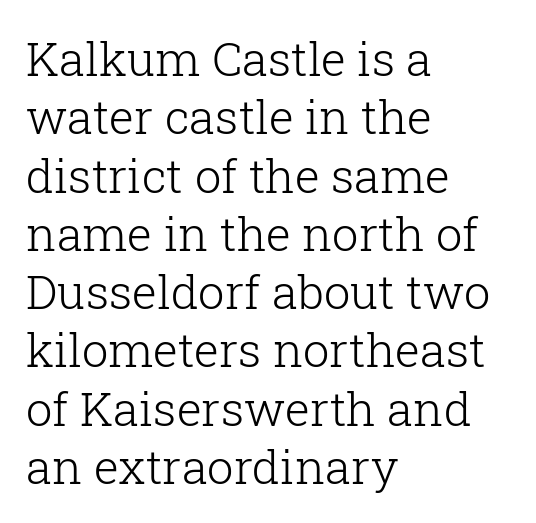
Q: Is the text bold? A: No.
Q: Is the text italic (slanted)? A: No, it is upright.
Q: Is the typeface a serif or a sans-serif typeface? A: Serif.
Q: Is the text underlined? A: No.
Q: How is the paragraph aligned? A: Left-aligned.
Q: Is the spacing between letters normal or unusually wide? A: Normal.
Q: Width (condensed, normal, or wide)? A: Normal.
Q: Stroke contrast? A: Low.
Q: x-height? A: Medium.
Q: Monospaced? A: No.
